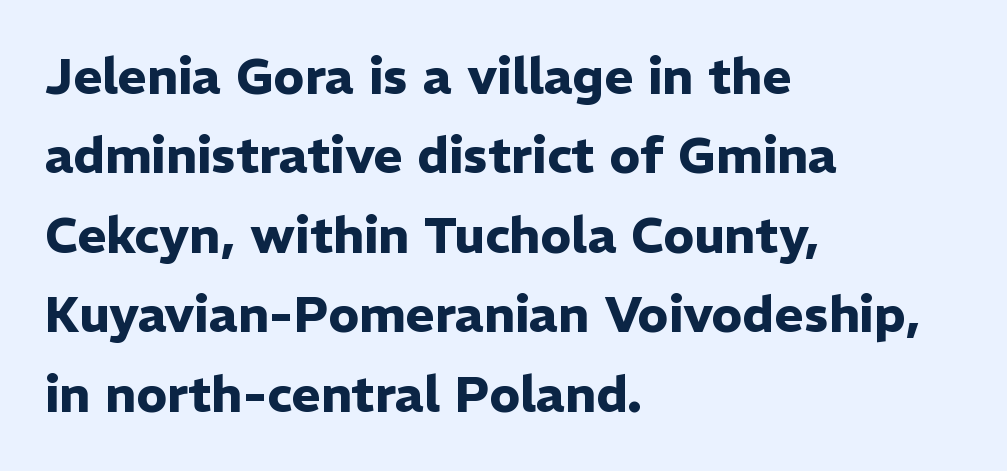
Typographic density is high because the face is bold. Descenders are the only things crossing below the line. All the whitespace from short lines collects on the right. The letters sit at their default tracking, neither squeezed nor spread. The rendering shows plain stroke endings on the letterforms — a sans-serif design. Character widths vary here, with narrow letters taking less room than wide ones.
